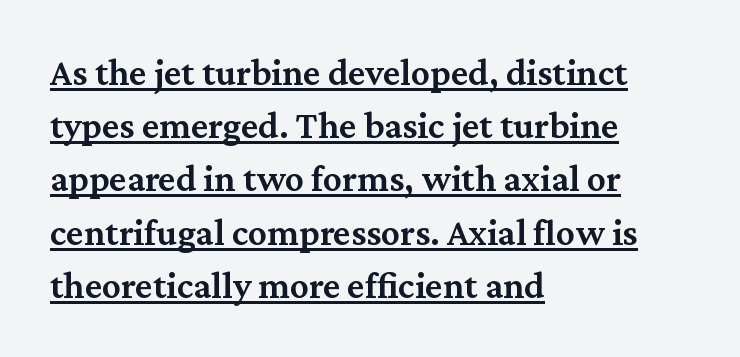
{"serif": "yes", "italic": "no", "bold": "semi", "weight": "semibold", "width": "normal", "stroke_contrast": "medium", "x_height": "medium", "monospaced": "no", "underline": "yes", "align": "left", "line_spacing": "normal", "line_spacing_ratio": 1.4, "letter_spacing": "normal", "letter_spacing_em": 0.0, "glyph_px": 38}
